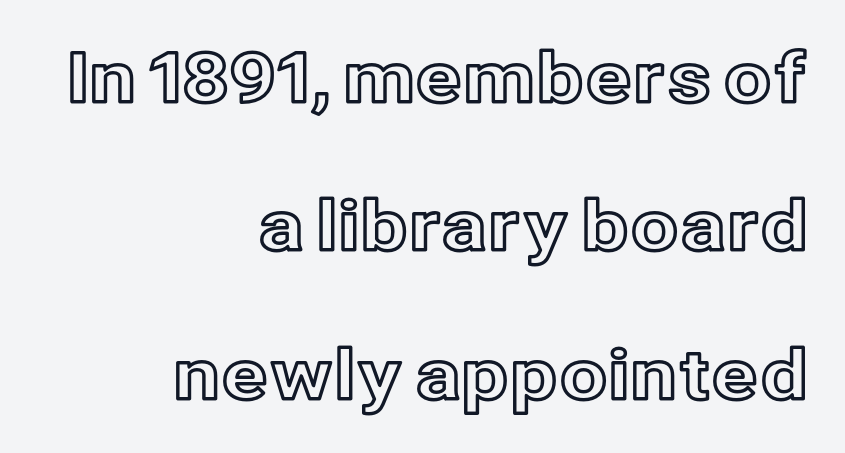
The horizontal fit of the characters is conventional and even. Is there any slant? The stems are plumb. This rendering uses right alignment, leaving the left contour irregular. The foot of each line stays bare and open. Here the designer chose a conventional face with non-uniform glyph widths.
